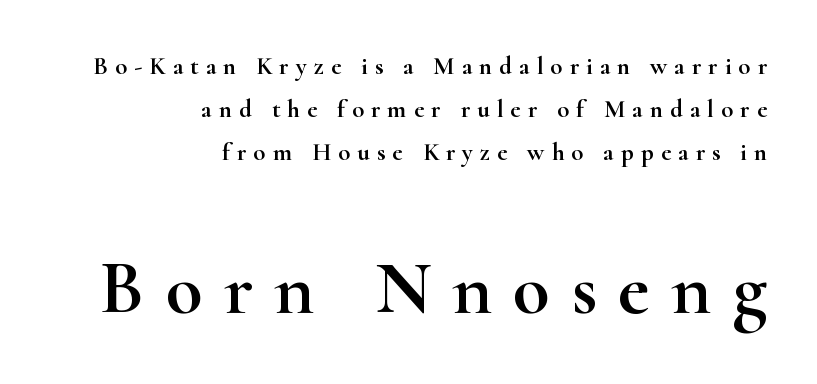
Q: Is the text italic (slanted)? A: No, it is upright.
Q: Is the typeface a serif or a sans-serif typeface? A: Serif.
Q: Is the text underlined? A: No.
Q: How is the paragraph aligned? A: Right-aligned.
Q: Is the spacing between letters normal or unusually wide? A: Unusually wide.
Q: Which block of text is set in a larger size, the first (top) or the second (bottom)? A: The second (bottom) one.
Q: Width (condensed, normal, or wide)? A: Wide.
Q: Stroke contrast? A: High.
Q: x-height? A: Small.
Q: Monospaced? A: No.
